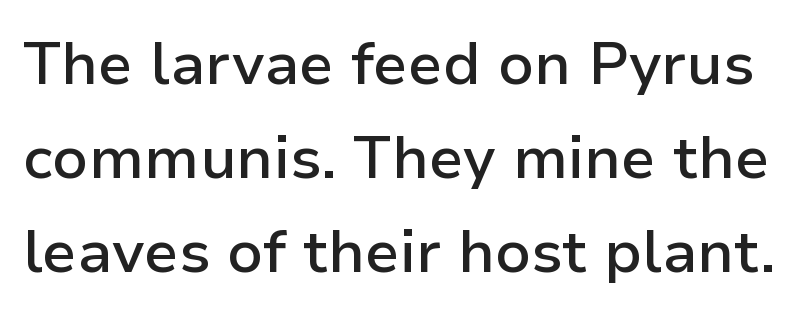
Q: Is the text bold? A: Semi-bold.
Q: Is the text italic (slanted)? A: No, it is upright.
Q: Is the typeface a serif or a sans-serif typeface? A: Sans-serif.
Q: Is the text underlined? A: No.
Q: Is the spacing between letters normal or unusually wide? A: Normal.
Q: Is the spacing between lines tight, normal or loose? A: Normal.
Q: Width (condensed, normal, or wide)? A: Normal.
Q: Stroke contrast? A: Low.
Q: x-height? A: Medium.
Q: Monospaced? A: No.
